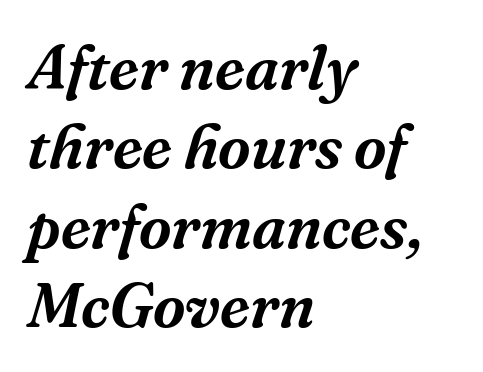
{"serif": "yes", "italic": "yes", "lean": "right", "slant_degrees": 16, "width": "normal", "stroke_contrast": "medium", "x_height": "medium", "monospaced": "no", "underline": "no", "align": "left", "line_spacing": "normal", "line_spacing_ratio": 1.26, "letter_spacing": "normal", "letter_spacing_em": 0.0, "glyph_px": 63}
